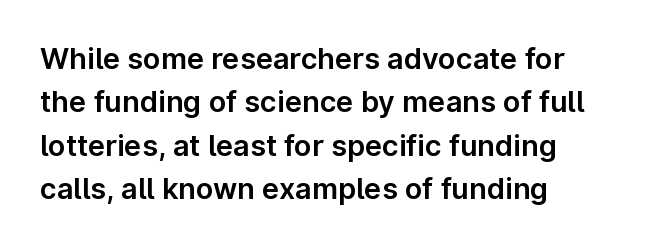
{"serif": "no", "italic": "no", "width": "normal", "stroke_contrast": "low", "x_height": "medium", "monospaced": "no", "underline": "no", "align": "left", "line_spacing": "normal", "line_spacing_ratio": 1.5, "letter_spacing": "normal", "letter_spacing_em": 0.0, "glyph_px": 29}
